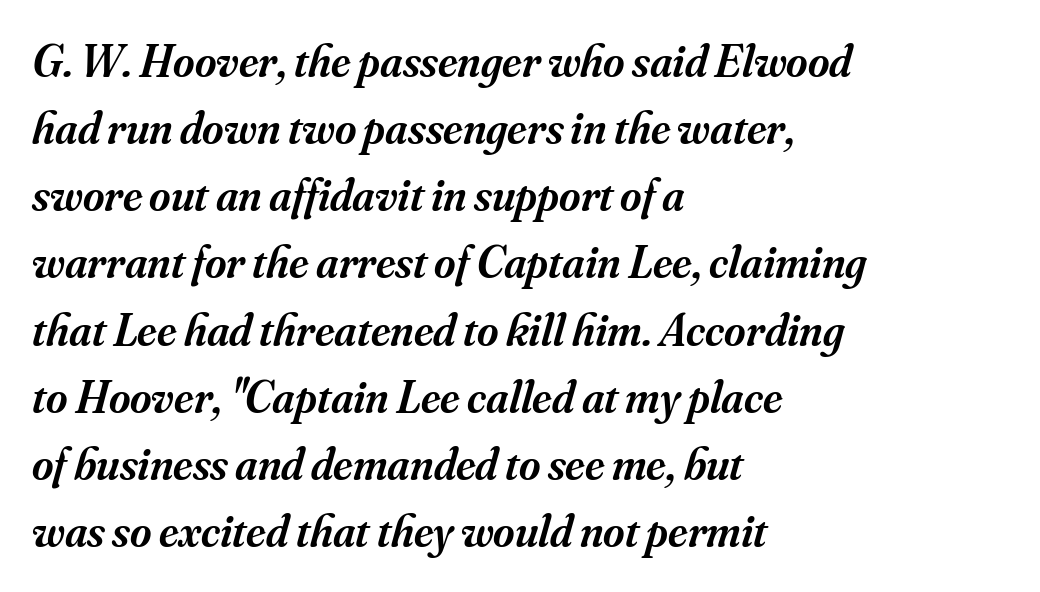
The image shows 46 px semibold serif type, italic (leaning right); set left-aligned, normal line spacing (1.46x), normal letter spacing, not underlined; medium stroke contrast and a small x-height.
